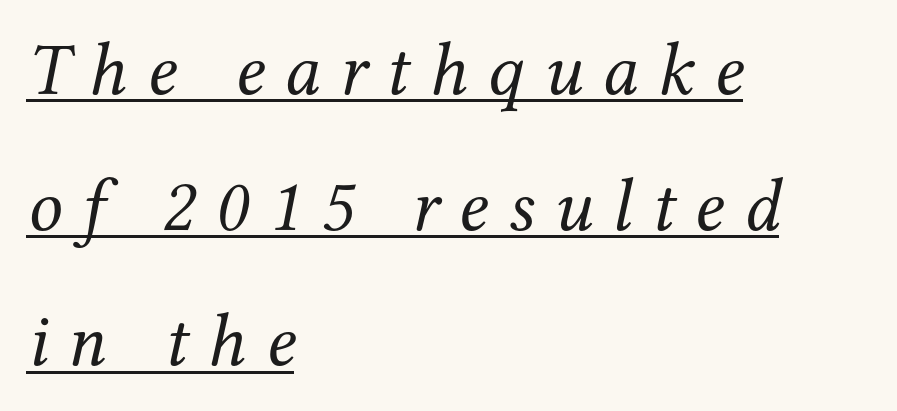
Typographically, this falls in the serif category. Someone cranked the tracking dial way up on this one. The passage shown is typed in a proportional face where columns would drift. Does a line run under the words? Yes, clearly. Counters stay open thanks to moderate or lighter strokes.
